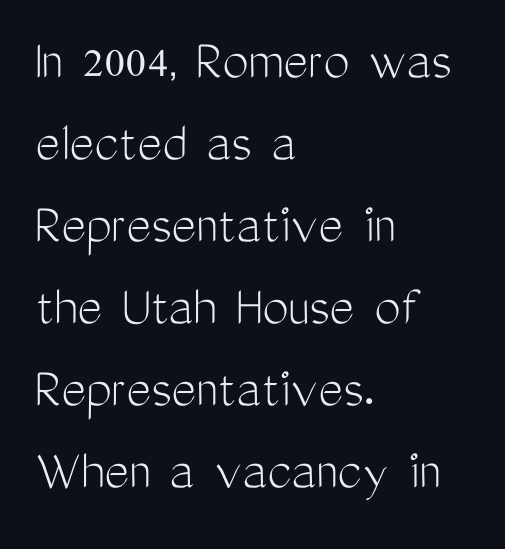
{"serif": "no", "italic": "no", "bold": "no", "weight": "light", "width": "condensed", "stroke_contrast": "medium", "x_height": "medium", "monospaced": "no", "underline": "no", "align": "left", "line_spacing": "normal", "line_spacing_ratio": 1.39, "letter_spacing": "normal", "letter_spacing_em": 0.0, "glyph_px": 59}
